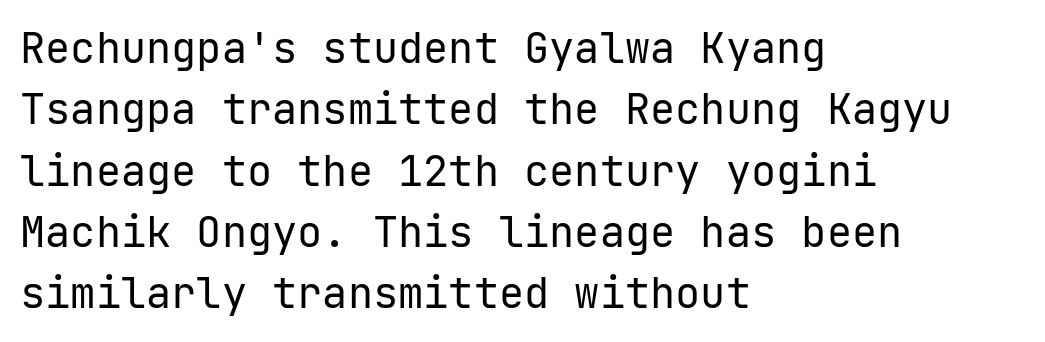
The image shows 42 px regular-weight sans-serif type, upright; set left-aligned, normal line spacing (1.46x), normal letter spacing, not underlined; low stroke contrast and a medium x-height.
